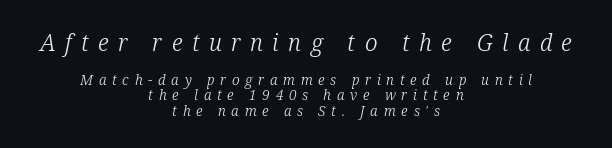
Q: Is the text bold? A: No.
Q: Is the text italic (slanted)? A: Yes, it leans right by about 12 degrees.
Q: Is the text underlined? A: No.
Q: How is the paragraph aligned? A: Centered.
Q: Is the spacing between letters normal or unusually wide? A: Unusually wide.
Q: Is the spacing between lines tight, normal or loose? A: Tight.
Q: Which block of text is set in a larger size, the first (top) or the second (bottom)? A: The first (top) one.
